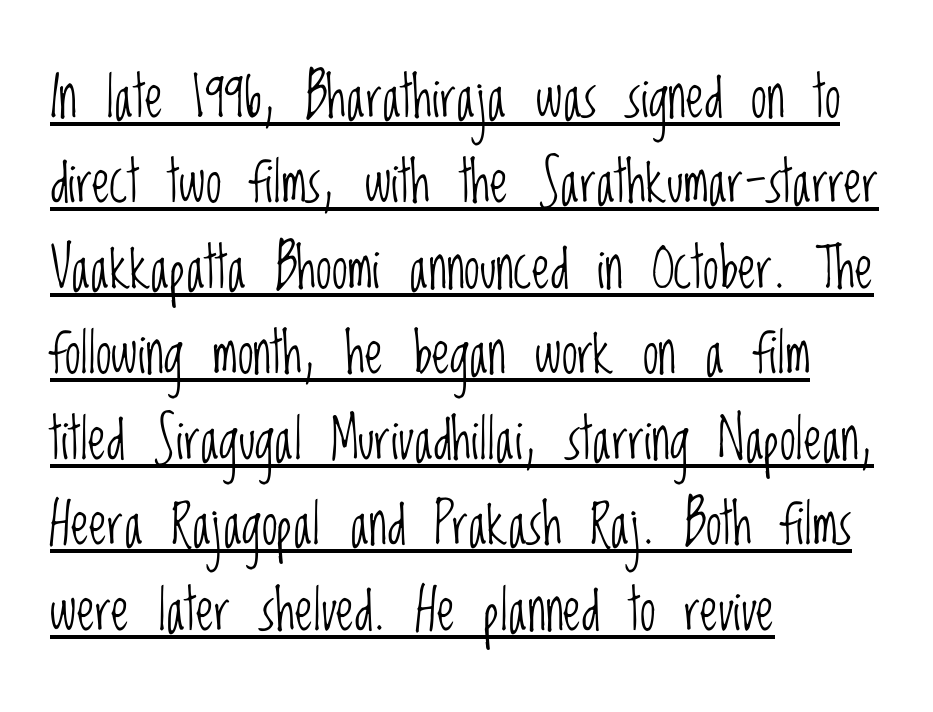
The image shows 57 px light, condensed sans-serif type, upright; set left-aligned, normal line spacing (1.5x), normal letter spacing, underlined; low stroke contrast and a large x-height.
